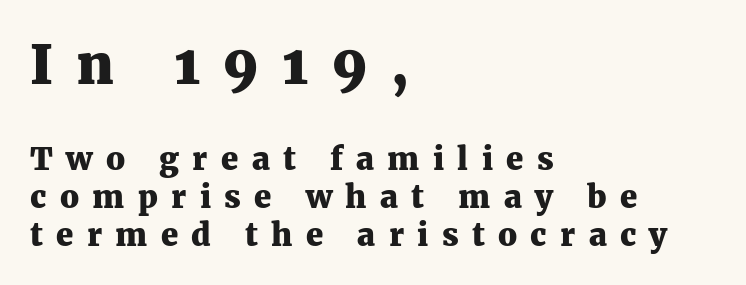
The image shows 54 px heavy serif type, upright; set left-aligned, line spacing 1.22x, unusually wide letter spacing (+0.43 em), not underlined; the first (top) block is 1.74x larger; medium stroke contrast and a medium x-height.
